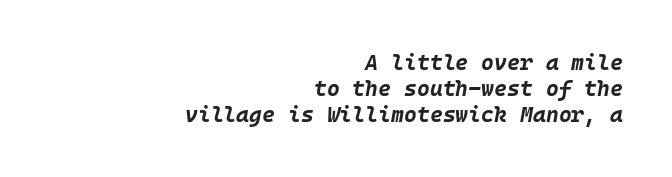
{"italic": "yes", "lean": "right", "slant_degrees": 10, "bold": "yes", "underline": "no", "align": "right", "line_spacing_ratio": 1.18, "letter_spacing": "normal", "letter_spacing_em": 0.0, "glyph_px": 22}
